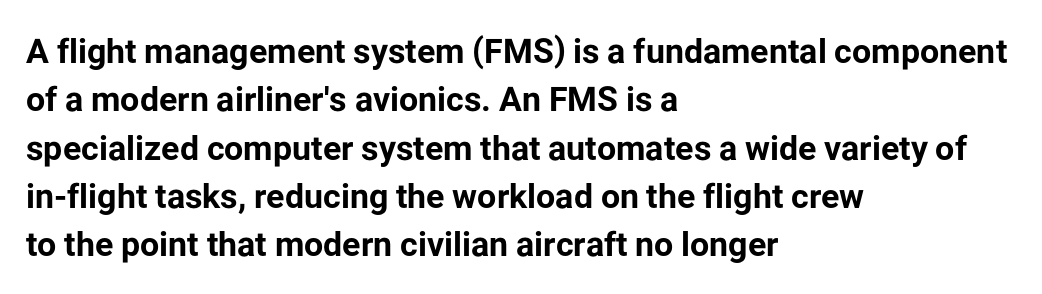
{"serif": "no", "italic": "no", "bold": "yes", "weight": "bold", "width": "normal", "stroke_contrast": "low", "x_height": "medium", "monospaced": "no", "underline": "no", "align": "left", "line_spacing": "normal", "line_spacing_ratio": 1.42, "letter_spacing": "normal", "letter_spacing_em": 0.0, "glyph_px": 34}
